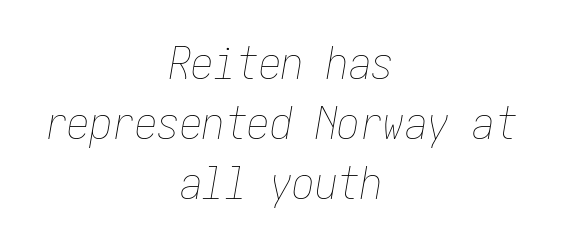
The image shows 45 px thin, condensed type, italic (leaning right); set centered, normal line spacing (1.33x), normal letter spacing, not underlined; low stroke contrast and a medium x-height.
